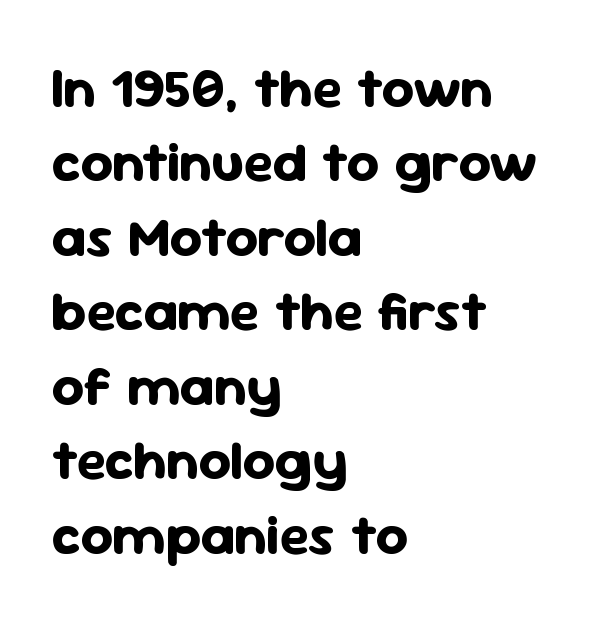
The image shows 56 px bold sans-serif type, upright; set left-aligned, normal line spacing (1.33x), normal letter spacing, not underlined; low stroke contrast and a medium x-height.
